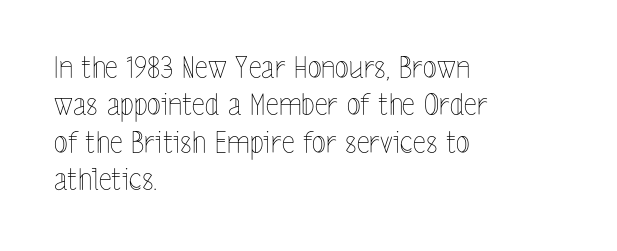
The image shows 29 px thin, condensed type, upright; set left-aligned, normal line spacing (1.29x), normal letter spacing, not underlined; a medium x-height.
